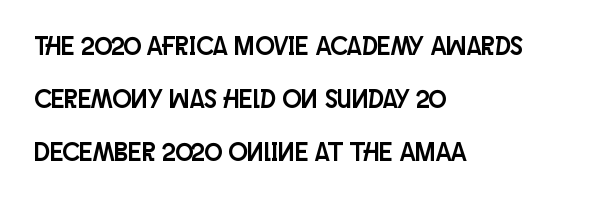
The image shows 26 px text type, upright; set left-aligned, loose line spacing (2.04x), normal letter spacing, not underlined.
